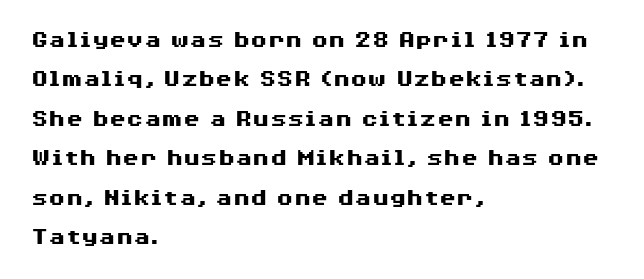
The image shows 25 px bold type, upright; set left-aligned, normal line spacing (1.58x), normal letter spacing, not underlined.
